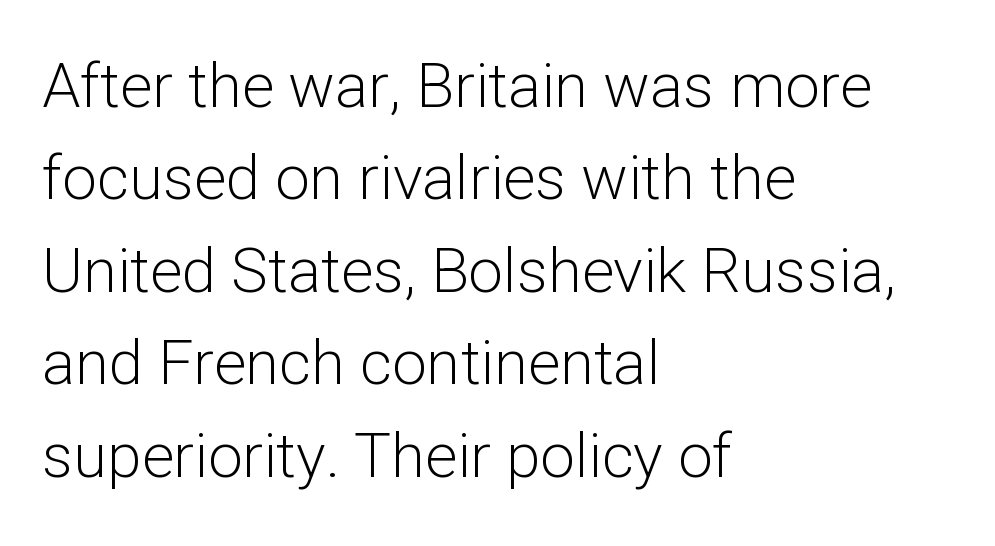
The strokes carry an ordinary text weight at most. Casual observation: everything's shoved over to the left. Varying glyph widths throughout — classic text-font behaviour. Nobody drew a line under any word here. Unlike italic type, these characters show no tilt at all. Font category for this specimen: sans-serif.
